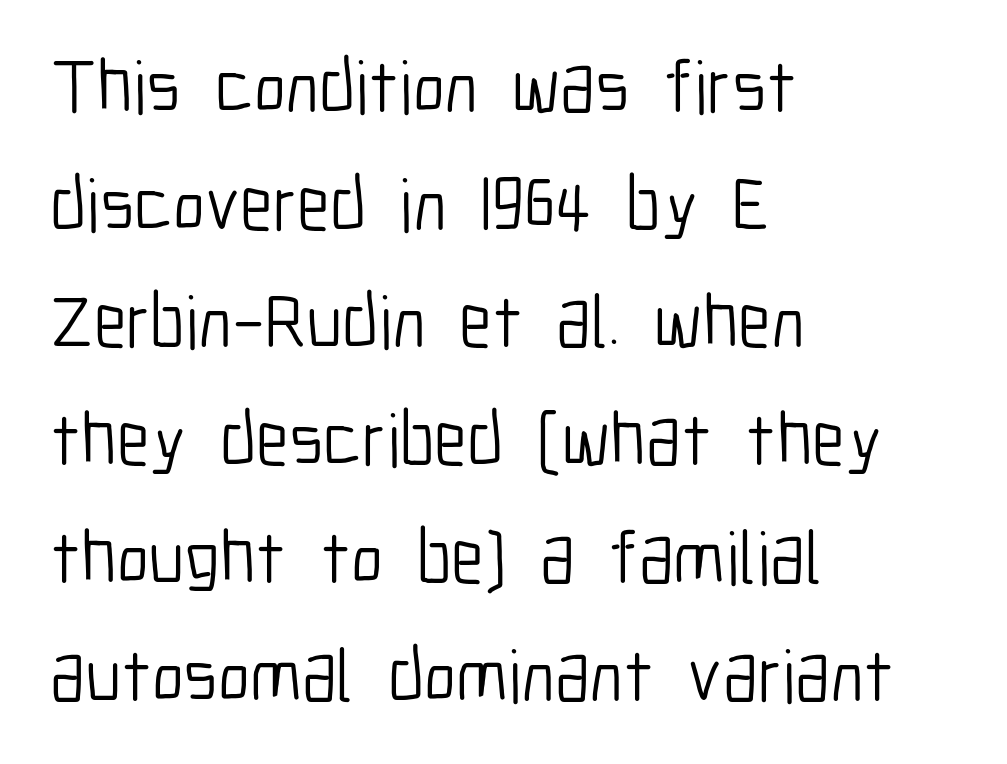
The image shows 75 px light, condensed sans-serif type, upright; set left-aligned, normal line spacing (1.57x), normal letter spacing, not underlined; low stroke contrast and a medium x-height.
